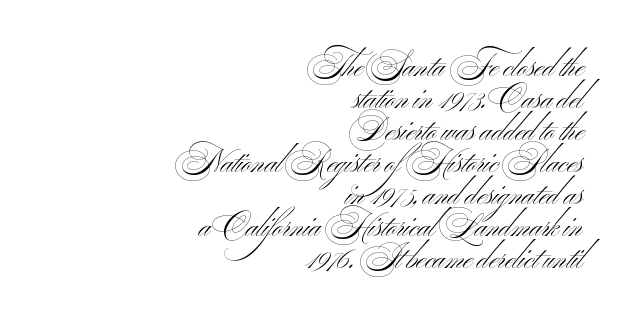
The image shows 31 px light, wide sans-serif type; set right-aligned, tight line spacing (1.03x), normal letter spacing, not underlined; medium stroke contrast and a small x-height.
